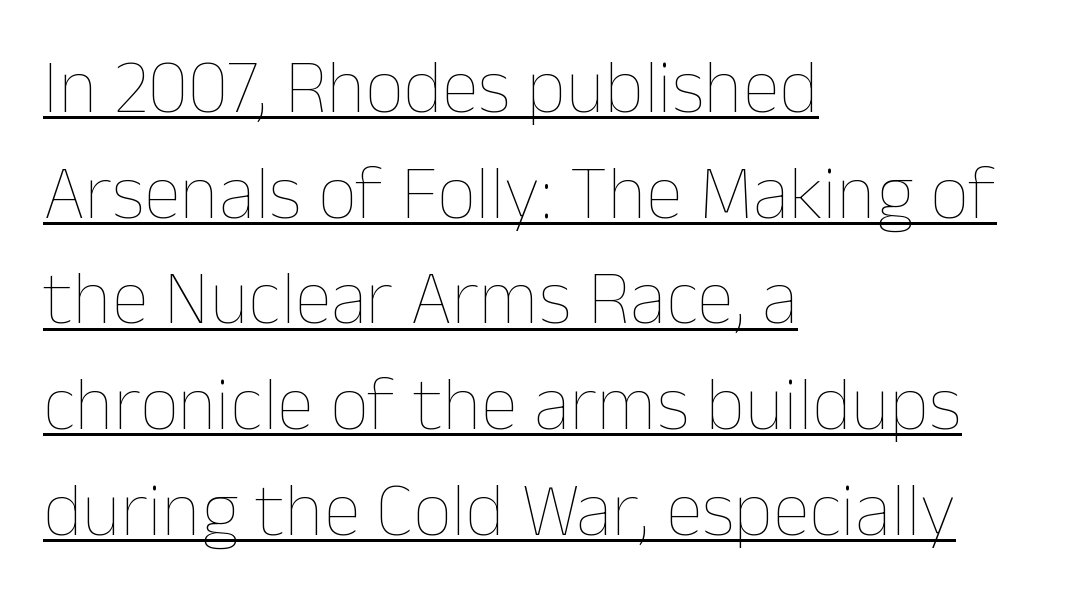
{"italic": "no", "bold": "no", "weight": "thin", "width": "normal", "stroke_contrast": "low", "x_height": "medium", "monospaced": "no", "underline": "yes", "align": "left", "line_spacing": "normal", "line_spacing_ratio": 1.39, "letter_spacing": "normal", "letter_spacing_em": 0.0, "glyph_px": 76}
